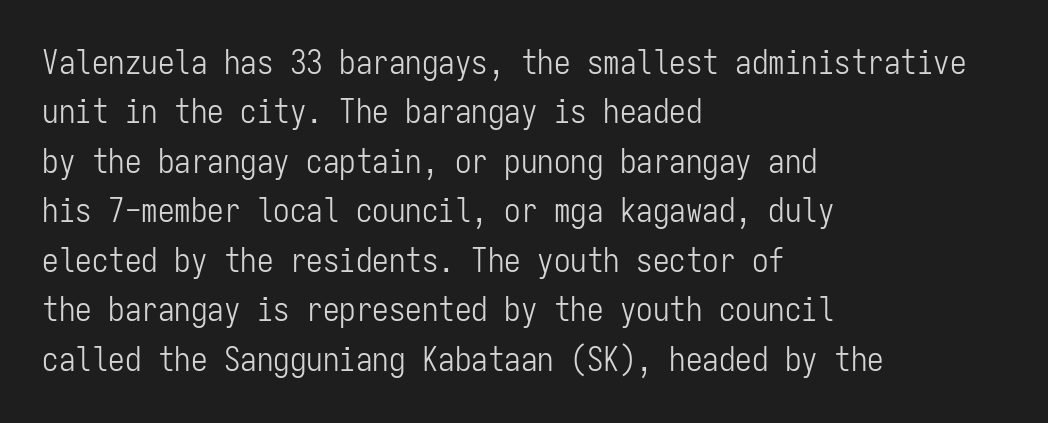
Q: Is the text bold? A: No.
Q: Is the text italic (slanted)? A: No, it is upright.
Q: Is the typeface a serif or a sans-serif typeface? A: Sans-serif.
Q: Is the text underlined? A: No.
Q: How is the paragraph aligned? A: Left-aligned.
Q: Is the spacing between letters normal or unusually wide? A: Normal.
Q: Is the spacing between lines tight, normal or loose? A: Normal.
Q: Width (condensed, normal, or wide)? A: Condensed.
Q: Stroke contrast? A: Low.
Q: x-height? A: Medium.
Q: Monospaced? A: Yes.
